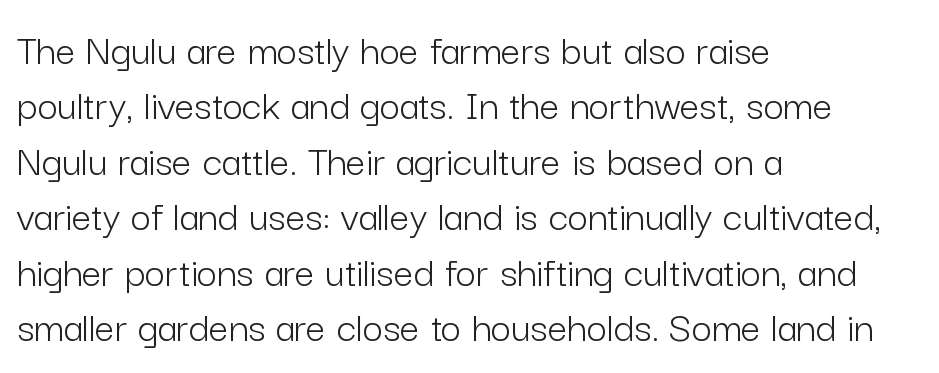
I'd call this a sans setting — the letters go barefoot. Students, note that the glyphs here touch the page at normal intervals. The specimen reads as upright at a glance. Is this a fixed-width face? No — the glyphs have proportional, varying widths. The ragged edge is on the right, which tells us the setting is flush left.
